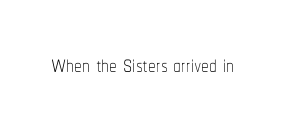
{"italic": "no", "bold": "no", "weight": "thin", "width": "condensed", "stroke_contrast": "low", "x_height": "medium", "monospaced": "no", "underline": "no", "letter_spacing": "normal", "letter_spacing_em": 0.0, "glyph_px": 31}
